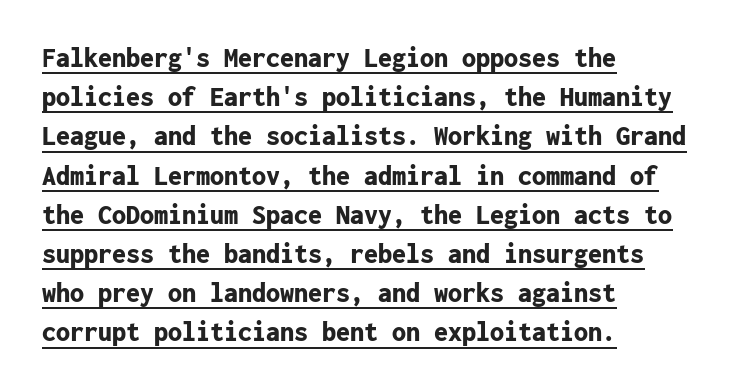
Q: Is the text bold? A: Yes.
Q: Is the text italic (slanted)? A: No, it is upright.
Q: Is the typeface a serif or a sans-serif typeface? A: Sans-serif.
Q: Is the text underlined? A: Yes.
Q: How is the paragraph aligned? A: Left-aligned.
Q: Is the spacing between letters normal or unusually wide? A: Normal.
Q: Is the spacing between lines tight, normal or loose? A: Normal.
Q: Width (condensed, normal, or wide)? A: Normal.
Q: Stroke contrast? A: Low.
Q: x-height? A: Medium.
Q: Monospaced? A: Yes.
